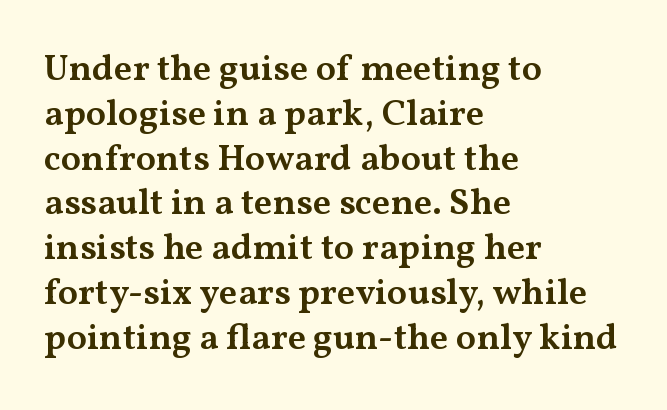
{"serif": "yes", "italic": "no", "bold": "semi", "weight": "semibold", "width": "wide", "stroke_contrast": "medium", "x_height": "medium", "monospaced": "no", "underline": "no", "align": "left", "line_spacing_ratio": 1.21, "letter_spacing": "normal", "letter_spacing_em": 0.0, "glyph_px": 37}
